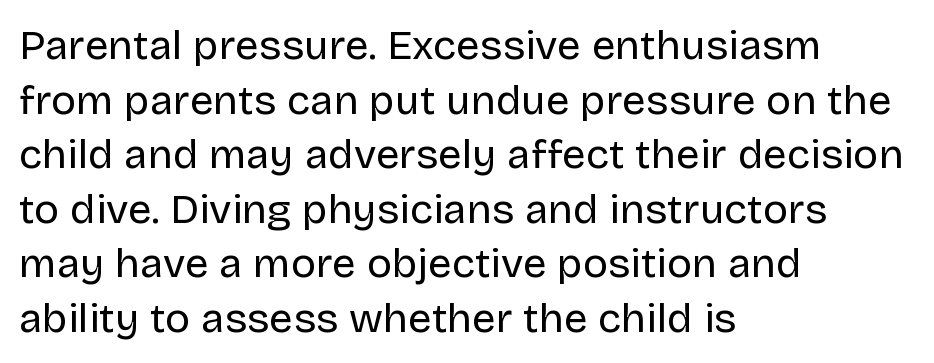
Descenders hang freely into open space. The rendering uses natural spacing where letterforms have individual widths. The lines are quadded left. This rendering employs a face without finishing strokes, i.e., a sans-serif. The lettering holds an erect, upright posture throughout.
